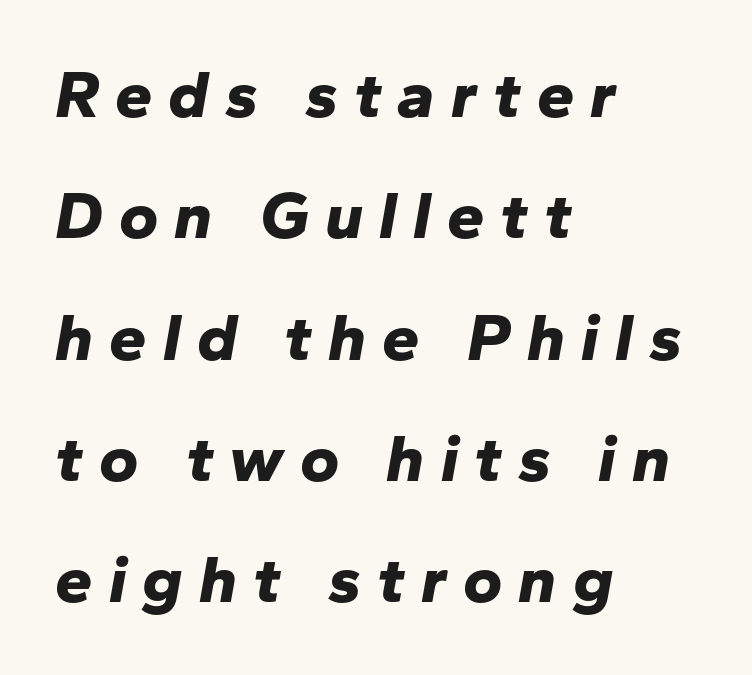
{"italic": "yes", "lean": "right", "slant_degrees": 10, "bold": "yes", "weight": "bold", "width": "normal", "stroke_contrast": "low", "x_height": "medium", "monospaced": "no", "underline": "no", "align": "left", "line_spacing_ratio": 1.81, "letter_spacing": "wide", "letter_spacing_em": 0.24, "glyph_px": 67}
